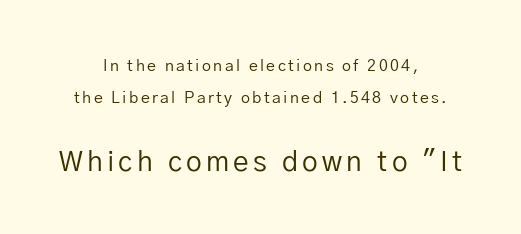
Q: Is the text bold? A: No.
Q: Is the text italic (slanted)? A: No, it is upright.
Q: Is the typeface a serif or a sans-serif typeface? A: Sans-serif.
Q: Is the text underlined? A: No.
Q: How is the paragraph aligned? A: Centered.
Q: Is the spacing between lines tight, normal or loose? A: Loose.
Q: Which block of text is set in a larger size, the first (top) or the second (bottom)? A: The second (bottom) one.
Q: Width (condensed, normal, or wide)? A: Normal.
Q: Stroke contrast? A: Low.
Q: x-height? A: Medium.
Q: Monospaced? A: No.
